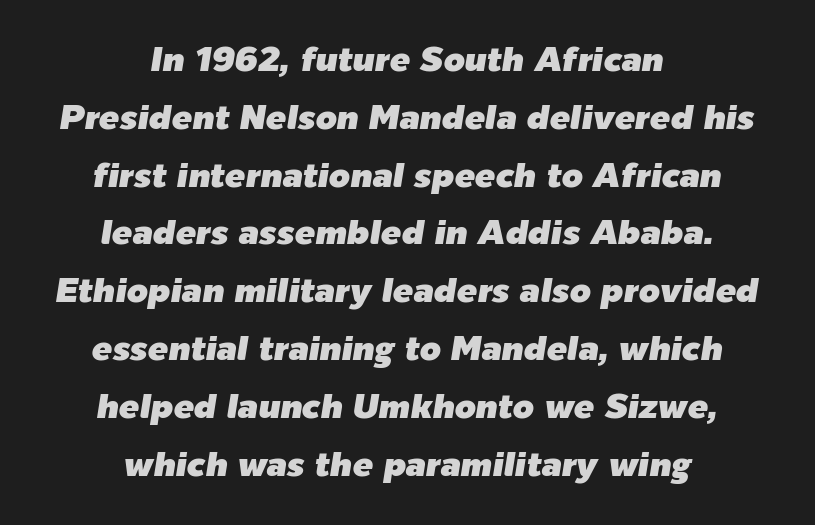
The image shows 34 px text type, italic (leaning right); set centered, normal line spacing (1.7x), normal letter spacing, not underlined; low stroke contrast and a medium x-height.
